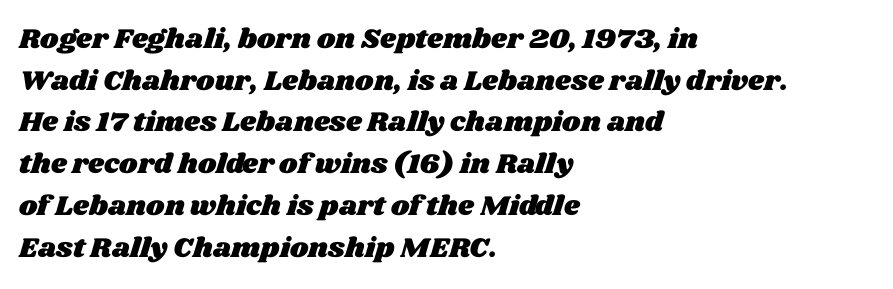
The face used here is proportionally spaced, like ordinary book or web type. Check under the words: just untouched page. Alignment: flush left. Look at the tracking — it's just the regular setting, nothing added. The vertical gap from one line to the next is medium.
